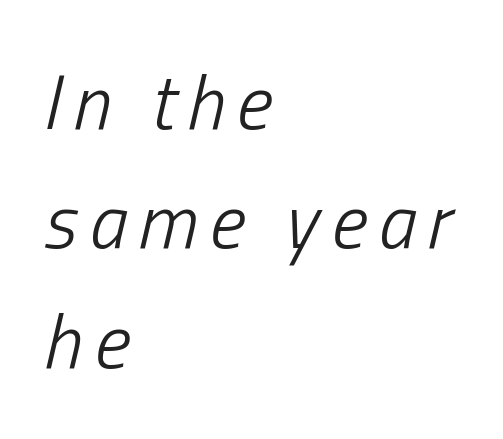
{"italic": "yes", "lean": "right", "slant_degrees": 13, "bold": "no", "weight": "light", "width": "condensed", "stroke_contrast": "low", "x_height": "medium", "monospaced": "no", "underline": "no", "align": "left", "line_spacing": "normal", "line_spacing_ratio": 1.55, "glyph_px": 77}
